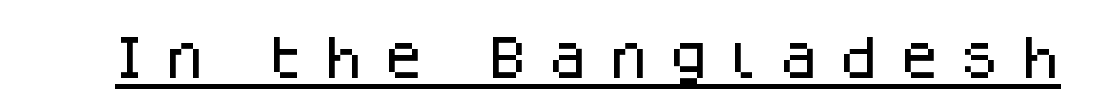
The image shows 46 px sans-serif type, upright; set unusually wide letter spacing (+0.44 em), underlined; low stroke contrast and a large x-height.
